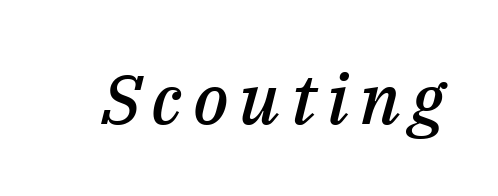
Q: Is the text bold? A: Semi-bold.
Q: Is the text italic (slanted)? A: Yes, it leans right by about 14 degrees.
Q: Is the text underlined? A: No.
Q: Width (condensed, normal, or wide)? A: Normal.
Q: Stroke contrast? A: Medium.
Q: x-height? A: Medium.
Q: Monospaced? A: No.
